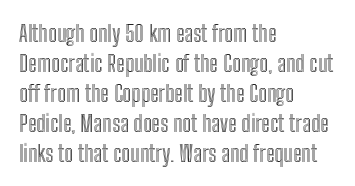
The image shows 23 px text type, upright; set left-aligned, normal line spacing (1.3x), normal letter spacing, not underlined.
